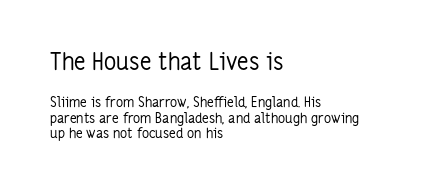
Q: Is the text bold? A: No.
Q: Is the text italic (slanted)? A: No, it is upright.
Q: Is the text underlined? A: No.
Q: How is the paragraph aligned? A: Left-aligned.
Q: Is the spacing between letters normal or unusually wide? A: Normal.
Q: Is the spacing between lines tight, normal or loose? A: Tight.
Q: Which block of text is set in a larger size, the first (top) or the second (bottom)? A: The first (top) one.
